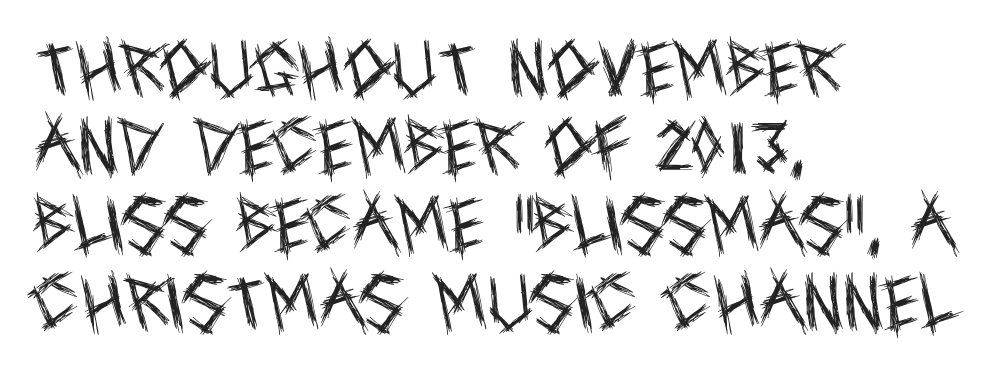
Q: Is the text bold? A: No.
Q: Is the text italic (slanted)? A: No, it is upright.
Q: Is the typeface a serif or a sans-serif typeface? A: Sans-serif.
Q: Is the text underlined? A: No.
Q: How is the paragraph aligned? A: Left-aligned.
Q: Is the spacing between letters normal or unusually wide? A: Normal.
Q: Is the spacing between lines tight, normal or loose? A: Normal.
Q: Width (condensed, normal, or wide)? A: Condensed.
Q: x-height? A: Large.
Q: Monospaced? A: No.
